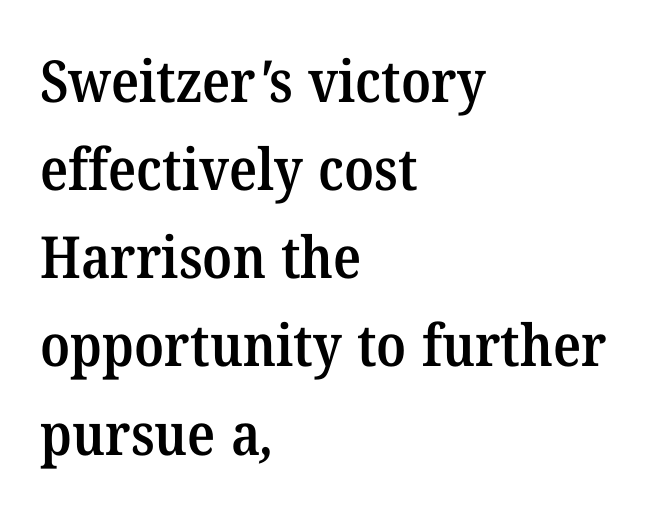
The image shows 58 px semibold serif type; set left-aligned, normal line spacing (1.52x), normal letter spacing, not underlined; medium stroke contrast and a medium x-height.
